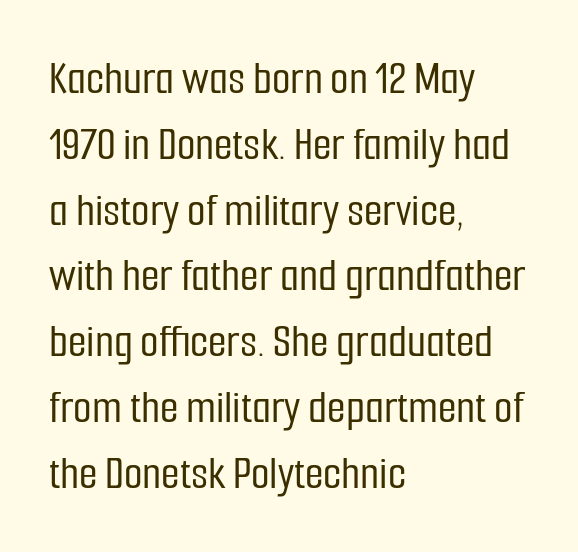
{"serif": "no", "italic": "no", "width": "condensed", "stroke_contrast": "low", "x_height": "medium", "monospaced": "no", "underline": "no", "align": "left", "line_spacing": "normal", "line_spacing_ratio": 1.37, "letter_spacing": "normal", "letter_spacing_em": 0.0, "glyph_px": 48}
